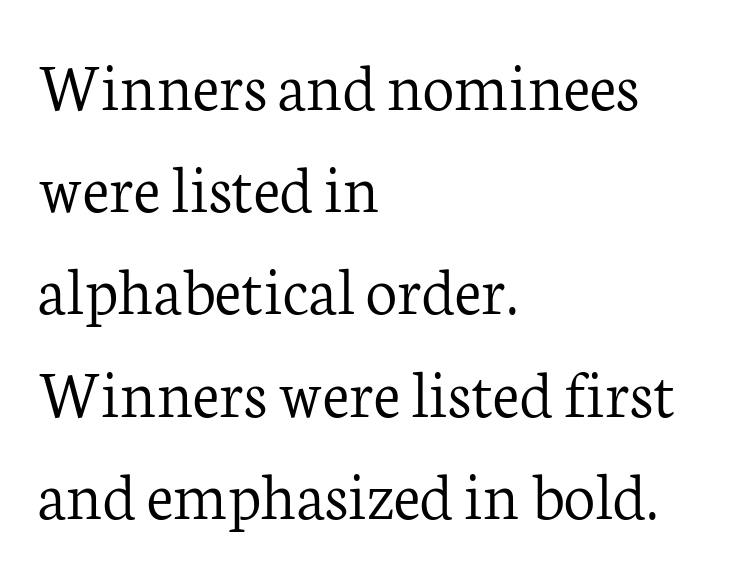
The image shows 70 px light serif type, upright; set left-aligned, normal line spacing (1.46x), normal letter spacing, not underlined; low stroke contrast and a medium x-height.
